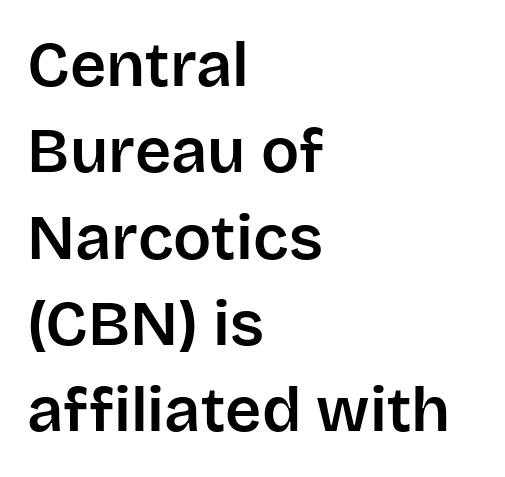
{"serif": "no", "italic": "no", "width": "normal", "stroke_contrast": "low", "x_height": "large", "monospaced": "no", "underline": "no", "align": "left", "line_spacing": "normal", "line_spacing_ratio": 1.37, "letter_spacing": "normal", "letter_spacing_em": 0.0, "glyph_px": 63}
